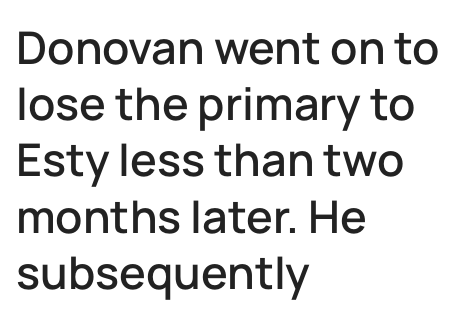
Q: Is the text italic (slanted)? A: No, it is upright.
Q: Is the typeface a serif or a sans-serif typeface? A: Sans-serif.
Q: Is the text underlined? A: No.
Q: How is the paragraph aligned? A: Left-aligned.
Q: Is the spacing between letters normal or unusually wide? A: Normal.
Q: Is the spacing between lines tight, normal or loose? A: Normal.
Q: Width (condensed, normal, or wide)? A: Normal.
Q: Stroke contrast? A: Low.
Q: x-height? A: Medium.
Q: Monospaced? A: No.
